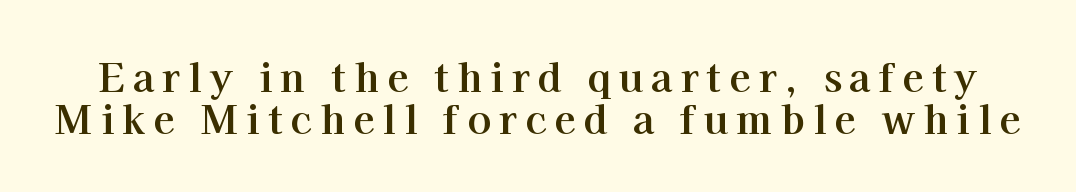
{"serif": "yes", "italic": "no", "bold": "yes", "weight": "bold", "width": "normal", "stroke_contrast": "high", "x_height": "medium", "monospaced": "no", "underline": "no", "line_spacing": "tight", "line_spacing_ratio": 1.07, "letter_spacing": "wide", "letter_spacing_em": 0.21, "glyph_px": 39}
